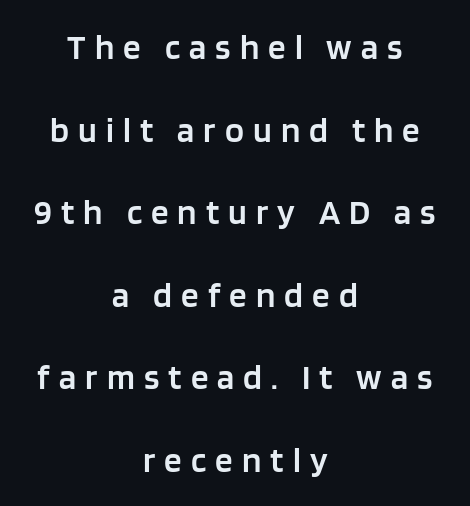
{"serif": "no", "italic": "no", "bold": "semi", "weight": "semibold", "width": "normal", "stroke_contrast": "low", "x_height": "large", "monospaced": "no", "underline": "no", "align": "center", "line_spacing": "loose", "line_spacing_ratio": 2.36, "letter_spacing": "wide", "letter_spacing_em": 0.26, "glyph_px": 35}
